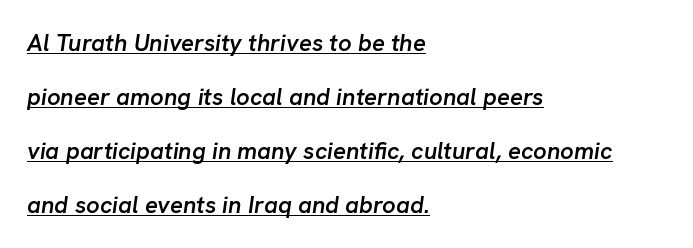
Each line starts at the same left margin while the right side varies. A fair bit of extra ink — the face is semibold, not bold. The sample's only ornament is a line tracing under the words. The typography opts for an oblique posture over an upright one. The designer dialed line spacing up above the default. Compared with typical body copy, the letter spacing here is the same.
